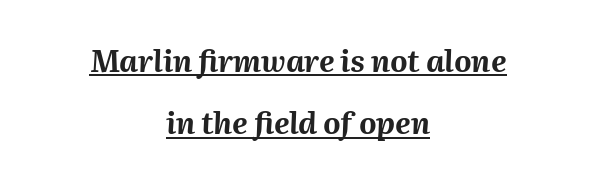
Is the letter spacing exaggerated? No — it looks like the ordinary default. The face used here has a pronounced slope to its letters. The strokes are fattened all the way to bold. Interline gaps are noticeably wide in this sample. Neither beginnings nor endings align; midpoints do. This sample carries an underscore along the baseline area.
